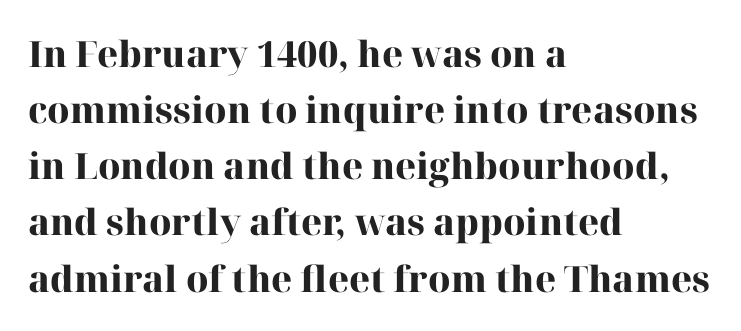
{"serif": "yes", "italic": "no", "bold": "yes", "weight": "heavy", "width": "normal", "stroke_contrast": "high", "x_height": "medium", "monospaced": "no", "underline": "no", "align": "left", "line_spacing": "normal", "line_spacing_ratio": 1.56, "letter_spacing": "normal", "letter_spacing_em": 0.0, "glyph_px": 36}
